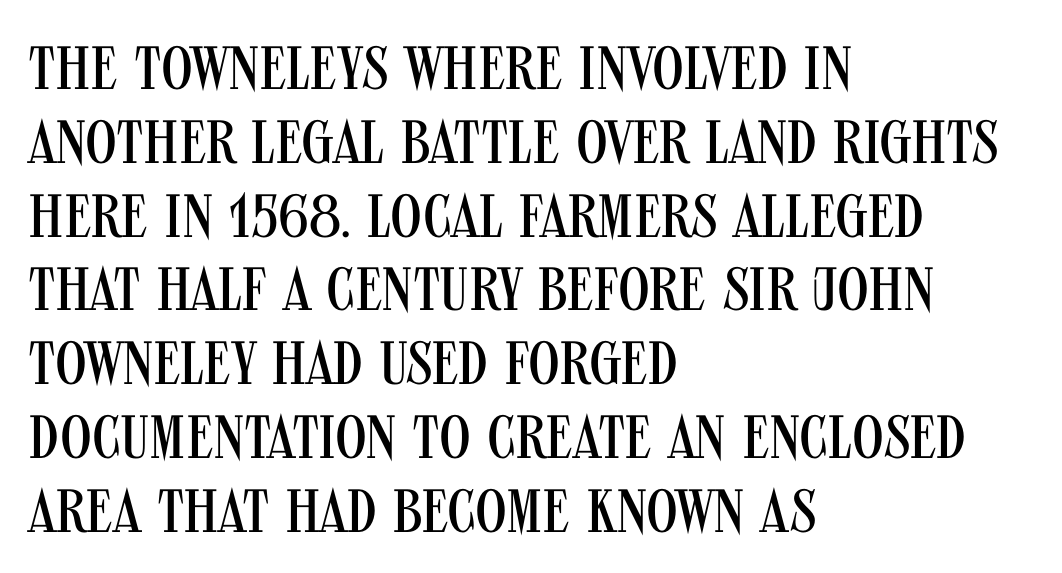
The letters advance in unequal steps, a hallmark of proportional type. Serif or sans? Sans — the stroke terminals are bare. The glyphs are unaccompanied by any horizontal stroke below them. A typesetter would call this zero additional tracking. Casual observation: everything's shoved over to the left.
